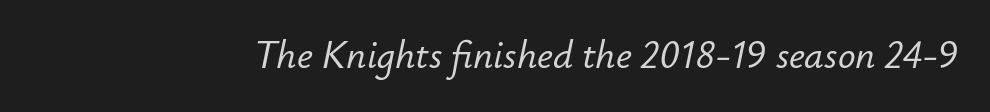
Q: Is the text italic (slanted)? A: Yes, it leans right by about 12 degrees.
Q: Is the text underlined? A: No.
Q: Is the spacing between letters normal or unusually wide? A: Normal.
Q: Width (condensed, normal, or wide)? A: Normal.
Q: Stroke contrast? A: Low.
Q: x-height? A: Small.
Q: Monospaced? A: No.
